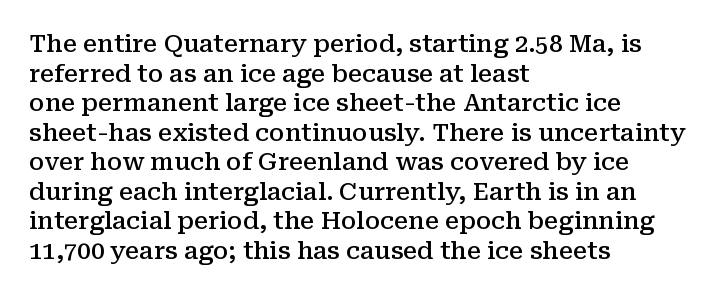
{"italic": "no", "bold": "semi", "underline": "no", "align": "left", "line_spacing_ratio": 1.23, "letter_spacing": "normal", "letter_spacing_em": 0.0, "glyph_px": 24}
